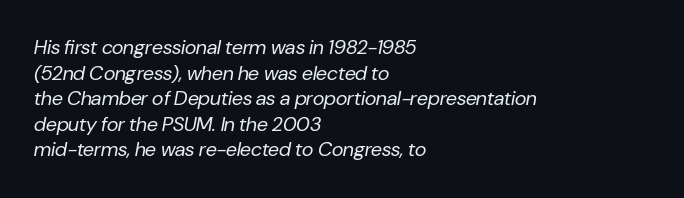
The image shows 20 px text type, italic (leaning right); set left-aligned, normal line spacing (1.28x), normal letter spacing, not underlined.
